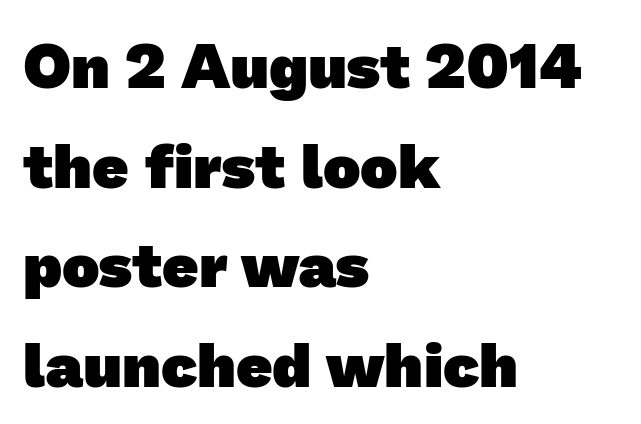
{"serif": "no", "bold": "yes", "weight": "heavy", "width": "normal", "stroke_contrast": "low", "x_height": "medium", "monospaced": "no", "underline": "no", "align": "left", "line_spacing": "normal", "line_spacing_ratio": 1.58, "letter_spacing": "normal", "letter_spacing_em": 0.0, "glyph_px": 63}
